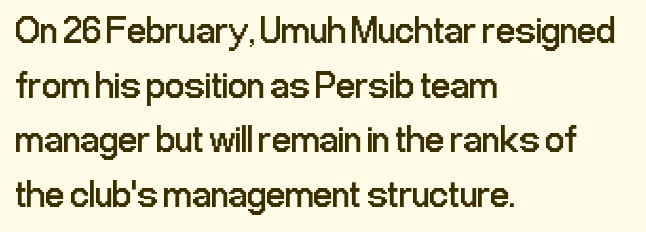
The rows are spaced the way most documents space them. A clean baseline with only descenders dipping below it. One-word summary of the alignment: left. Each stroke keeps to a modest, everyday thickness or less.
